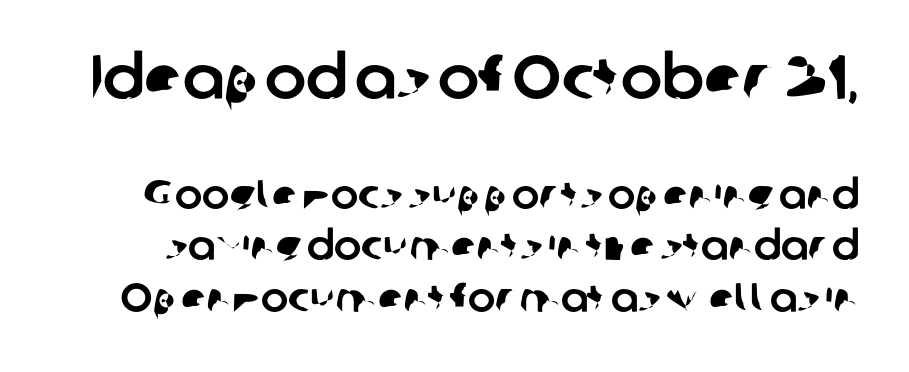
{"serif": "no", "width": "normal", "stroke_contrast": "low", "x_height": "medium", "monospaced": "no", "underline": "no", "line_spacing": "normal", "line_spacing_ratio": 1.25, "letter_spacing": "normal", "letter_spacing_em": 0.0, "larger_block": "first", "size_ratio": 1.51, "glyph_px": 62}
